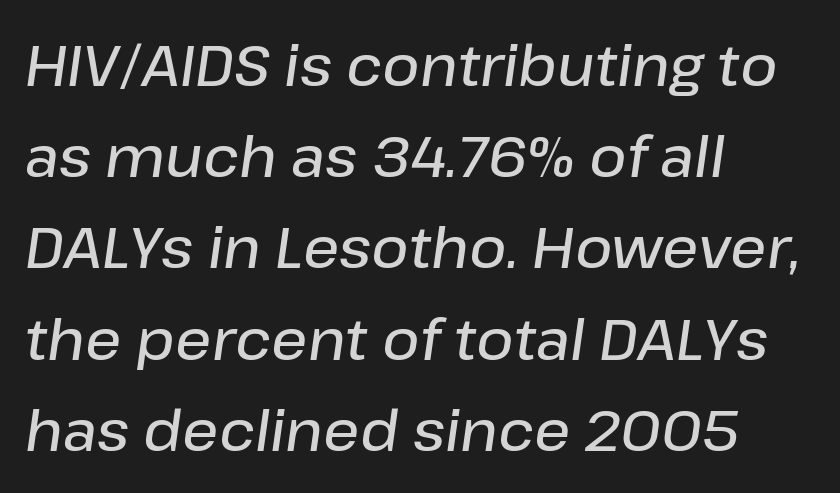
{"italic": "yes", "lean": "right", "slant_degrees": 8, "bold": "semi", "weight": "semibold", "width": "normal", "stroke_contrast": "low", "x_height": "medium", "monospaced": "no", "underline": "no", "align": "left", "line_spacing": "normal", "line_spacing_ratio": 1.6, "letter_spacing": "normal", "letter_spacing_em": 0.0, "glyph_px": 57}
